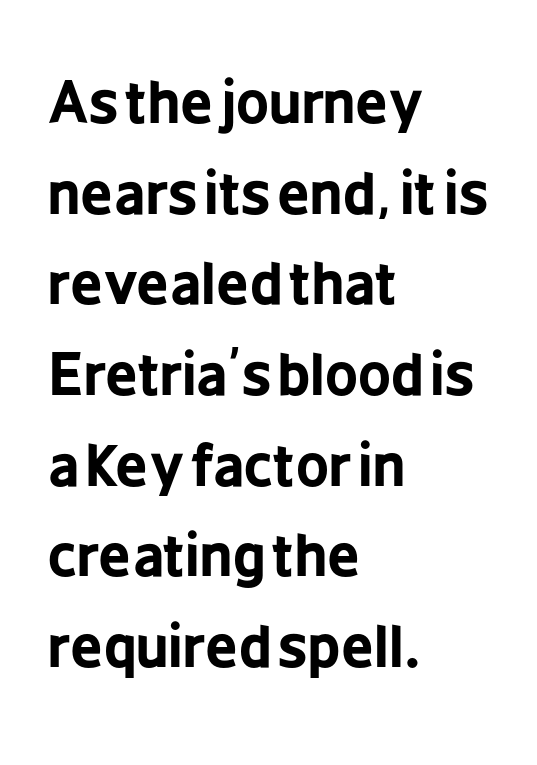
{"serif": "no", "italic": "no", "bold": "yes", "weight": "bold", "width": "condensed", "stroke_contrast": "low", "x_height": "medium", "monospaced": "no", "underline": "no", "align": "left", "line_spacing": "normal", "line_spacing_ratio": 1.59, "letter_spacing": "normal", "letter_spacing_em": 0.0, "glyph_px": 57}
